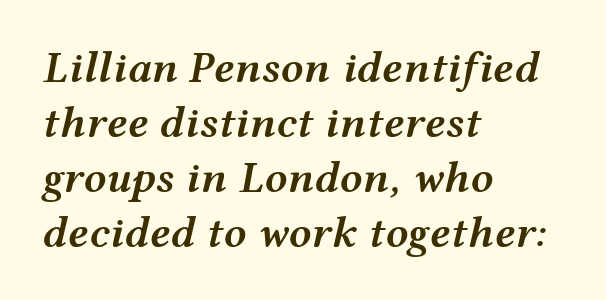
Q: Is the text bold? A: Semi-bold.
Q: Is the text italic (slanted)? A: Yes, it leans right by about 12 degrees.
Q: Is the text underlined? A: No.
Q: How is the paragraph aligned? A: Left-aligned.
Q: Is the spacing between letters normal or unusually wide? A: Normal.
Q: Width (condensed, normal, or wide)? A: Wide.
Q: Stroke contrast? A: Medium.
Q: x-height? A: Medium.
Q: Monospaced? A: No.
